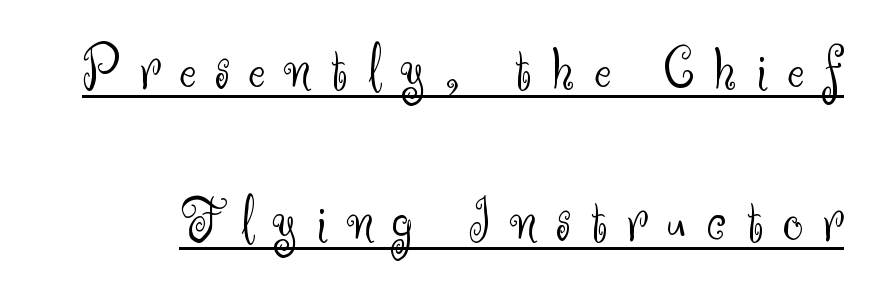
The image shows 63 px light sans-serif type, upright; set loose line spacing (2.41x), unusually wide letter spacing (+0.31 em), underlined; medium stroke contrast and a small x-height.
